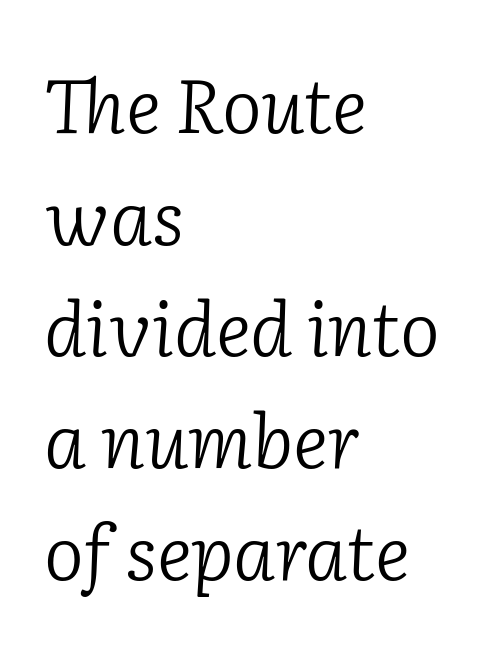
The type family on display is of the serif kind. Only glyphs here, with clear space below each row. In CSS terms this would be text-align: left. Baseline-to-baseline distance is the conventional proportion of letter height. Varying glyph widths throughout — classic text-font behaviour. Default kerning and tracking; the words read as compact shapes.
